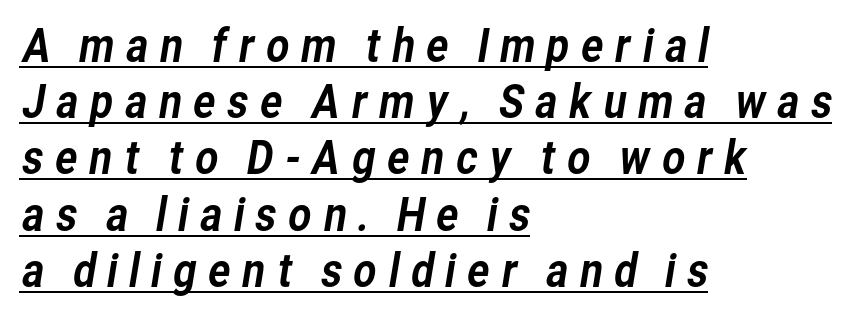
Q: Is the typeface a serif or a sans-serif typeface? A: Sans-serif.
Q: Is the text underlined? A: Yes.
Q: How is the paragraph aligned? A: Left-aligned.
Q: Is the spacing between letters normal or unusually wide? A: Unusually wide.
Q: Is the spacing between lines tight, normal or loose? A: Normal.
Q: Width (condensed, normal, or wide)? A: Normal.
Q: Stroke contrast? A: Low.
Q: x-height? A: Medium.
Q: Monospaced? A: No.
